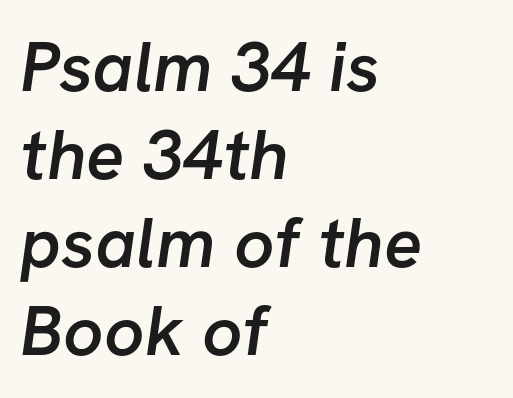
The image shows 71 px semibold sans-serif type; set left-aligned, line spacing 1.24x, normal letter spacing, not underlined; low stroke contrast and a medium x-height.
